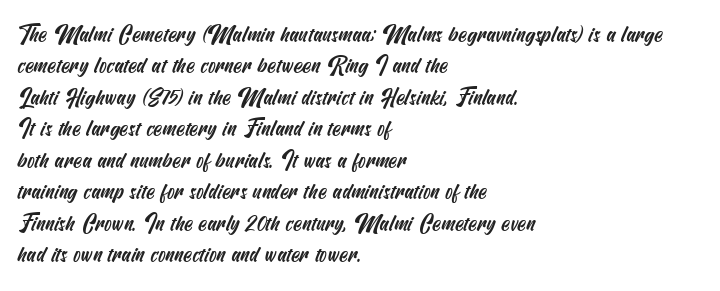
Regular leading. Nobody drew a line under any word here. How are the letters spaced? Ordinarily, with no added tracking. Alignment: flush left.
